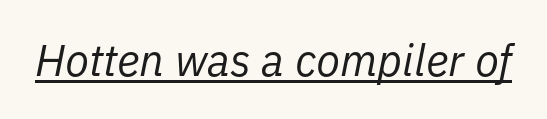
{"italic": "yes", "lean": "right", "slant_degrees": 11, "bold": "no", "weight": "regular", "width": "normal", "stroke_contrast": "low", "x_height": "medium", "monospaced": "no", "underline": "yes", "letter_spacing": "normal", "letter_spacing_em": 0.0, "glyph_px": 44}
